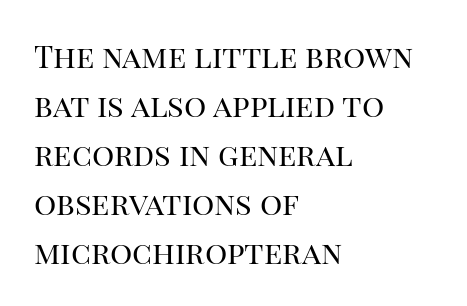
Q: Is the text bold? A: No.
Q: Is the text italic (slanted)? A: No, it is upright.
Q: Is the typeface a serif or a sans-serif typeface? A: Serif.
Q: Is the text underlined? A: No.
Q: How is the paragraph aligned? A: Left-aligned.
Q: Is the spacing between letters normal or unusually wide? A: Normal.
Q: Is the spacing between lines tight, normal or loose? A: Normal.
Q: Width (condensed, normal, or wide)? A: Normal.
Q: Stroke contrast? A: High.
Q: x-height? A: Large.
Q: Monospaced? A: No.
